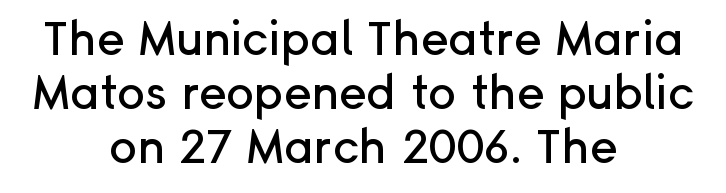
Italic? Not at all — the glyphs are vertical. The letters sit at their default tracking, neither squeezed nor spread. Alignment: centered. Note the varied advance widths — an 'i' is clearly narrower than an 'm'. Letterform terminals end flat and unadorned throughout the passage. The gap between lines stays unmarked.
